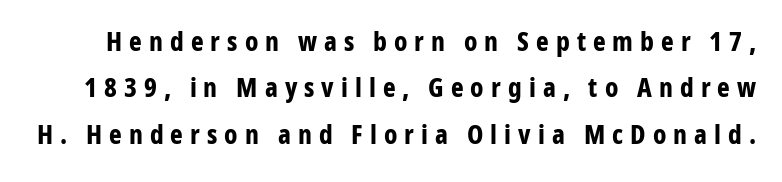
Q: Is the text bold? A: Yes.
Q: Is the text italic (slanted)? A: No, it is upright.
Q: Is the text underlined? A: No.
Q: Is the spacing between letters normal or unusually wide? A: Unusually wide.
